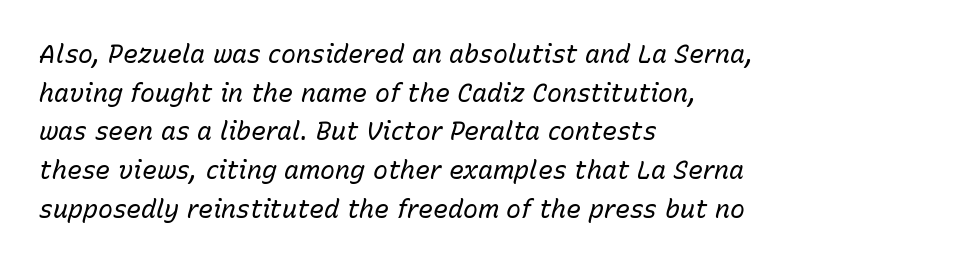
The image shows 25 px text type, italic (leaning right); set left-aligned, normal line spacing (1.55x), normal letter spacing, not underlined.
